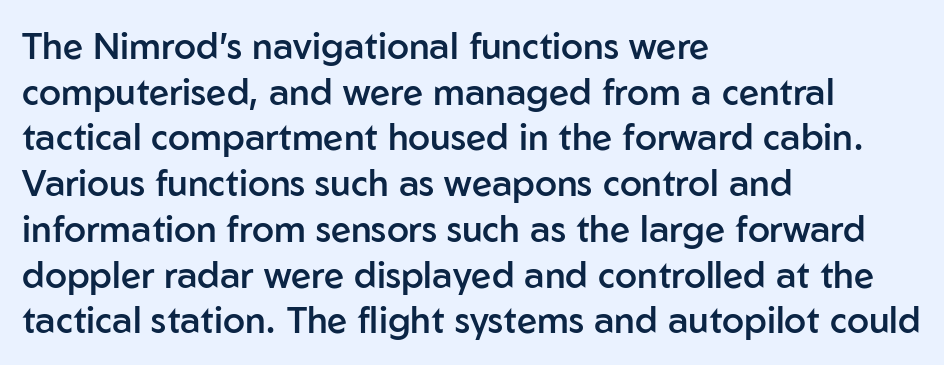
What weight is shown? A semibold, between regular and bold. Descenders are the only things crossing below the line. How are the letters spaced? Ordinarily, with no added tracking. Spacing verdict: proportional, widths tailored to each character. These lines were composed using upright roman letters.
